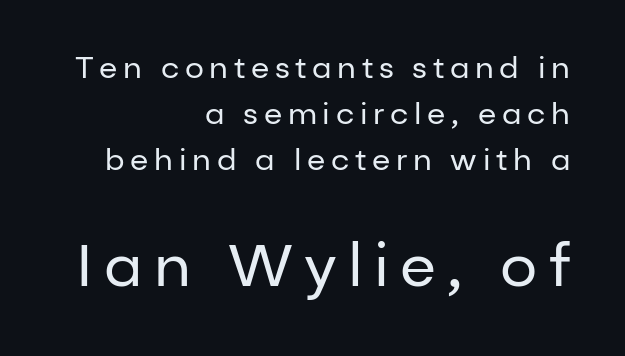
{"serif": "no", "italic": "no", "bold": "no", "weight": "regular", "width": "normal", "stroke_contrast": "low", "x_height": "medium", "monospaced": "no", "underline": "no", "align": "right", "line_spacing": "normal", "line_spacing_ratio": 1.54, "larger_block": "second", "size_ratio": 1.97, "glyph_px": 59}
